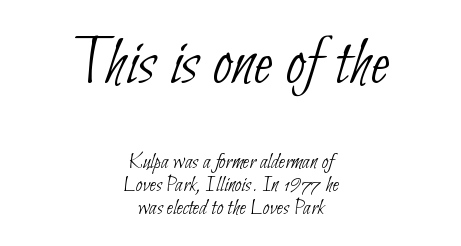
The image shows 70 px thin, condensed sans-serif type; set centered, tight line spacing (1.0x), normal letter spacing, not underlined; the first (top) block is 3.04x larger; low stroke contrast and a small x-height.
